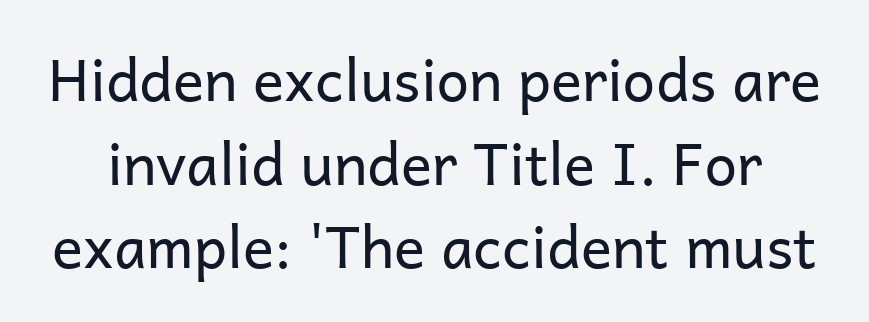
Here the designer chose a conventional face with non-uniform glyph widths. Interline gaps are of average width in this sample. Quick note: not italic, upright. The font family rendered here belongs to the sans-serif group. Vertical stems look standard width or narrower in stroke. Does extra space separate the letters? No, they use regular spacing.
